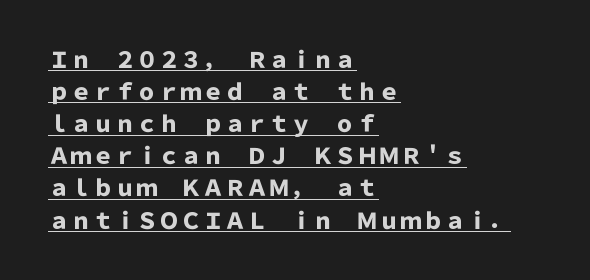
Horizontal bands of white between lines are of average thickness. The lettering stays uniformly vertical, giving the passage a roman look. This sample is left-justified, so line endings fall wherever the words run out. Quick note: underline on. These words are printed bold, with thick strokes throughout. Tracking here is standard; glyphs follow each other at the usual distance.
